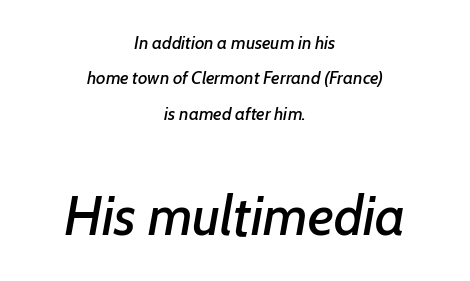
In this sample the second text group is rendered at the bigger scale. Line spacing here is loose. Notice how the stems are inclined rather than vertical — that's the hallmark of italics. Centered paragraph, ragged on both sides. No extra tracking has been applied to these lines. Is this a fixed-width face? No — the glyphs have proportional, varying widths.
